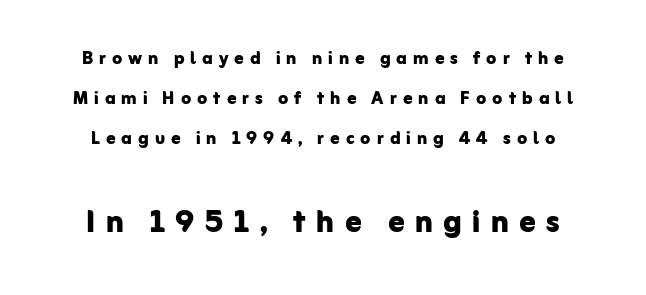
The image shows 40 px bold sans-serif type, upright; set centered, line spacing 1.75x, unusually wide letter spacing (+0.26 em), not underlined; the second (bottom) block is 1.74x larger; low stroke contrast and a medium x-height.
